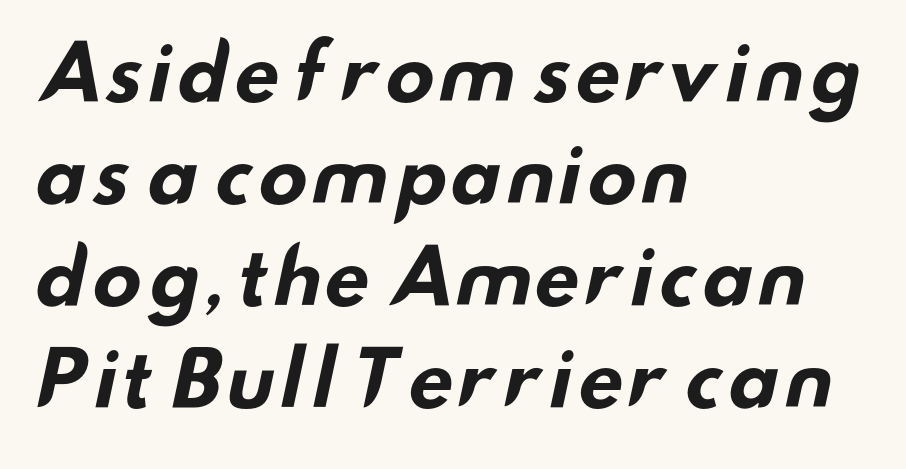
{"serif": "no", "bold": "yes", "weight": "bold", "width": "wide", "stroke_contrast": "low", "x_height": "small", "monospaced": "no", "underline": "no", "align": "left", "line_spacing": "normal", "line_spacing_ratio": 1.36, "letter_spacing": "normal", "letter_spacing_em": 0.0, "glyph_px": 75}
